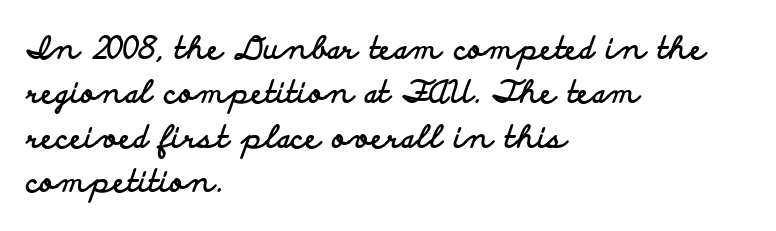
{"serif": "no", "bold": "yes", "weight": "bold", "width": "wide", "stroke_contrast": "low", "x_height": "small", "monospaced": "no", "underline": "no", "align": "left", "line_spacing": "normal", "line_spacing_ratio": 1.43, "letter_spacing": "normal", "letter_spacing_em": 0.0, "glyph_px": 31}
